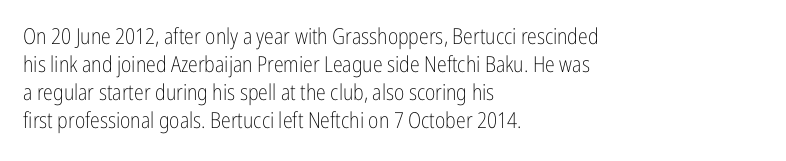
Normally led — the rows are evenly, conventionally spaced. Underlining? Definitely not there. The axis of the letterforms is exactly vertical. The passage is arranged the way most books set body copy — flush left. Default kerning and tracking; the words read as compact shapes.
